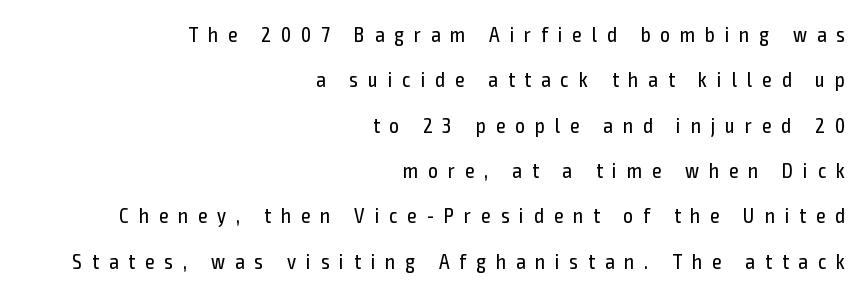
Q: Is the text bold? A: No.
Q: Is the text italic (slanted)? A: No, it is upright.
Q: Is the text underlined? A: No.
Q: How is the paragraph aligned? A: Right-aligned.
Q: Is the spacing between letters normal or unusually wide? A: Unusually wide.
Q: Is the spacing between lines tight, normal or loose? A: Loose.
